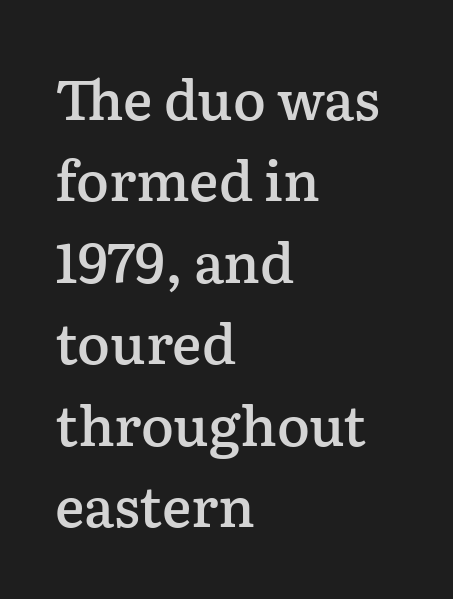
{"serif": "yes", "italic": "no", "bold": "semi", "weight": "semibold", "width": "normal", "stroke_contrast": "low", "x_height": "medium", "monospaced": "no", "underline": "no", "align": "left", "line_spacing": "normal", "line_spacing_ratio": 1.48, "letter_spacing": "normal", "letter_spacing_em": 0.0, "glyph_px": 55}
